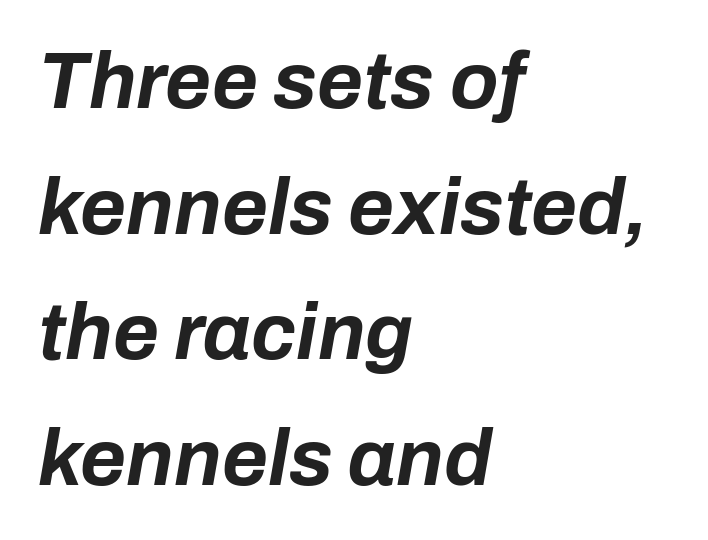
{"italic": "yes", "lean": "right", "slant_degrees": 10, "bold": "yes", "weight": "bold", "width": "normal", "stroke_contrast": "low", "x_height": "medium", "monospaced": "no", "underline": "no", "align": "left", "line_spacing": "normal", "line_spacing_ratio": 1.59, "letter_spacing": "normal", "letter_spacing_em": 0.0, "glyph_px": 79}
